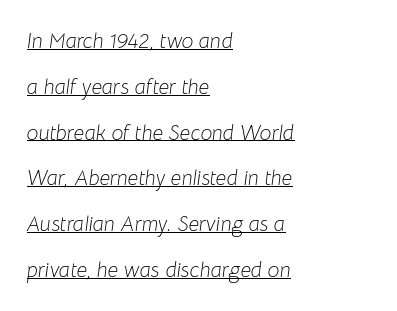
Q: Is the text bold? A: No.
Q: Is the text italic (slanted)? A: Yes, it leans right by about 8 degrees.
Q: Is the text underlined? A: Yes.
Q: How is the paragraph aligned? A: Left-aligned.
Q: Is the spacing between letters normal or unusually wide? A: Normal.
Q: Is the spacing between lines tight, normal or loose? A: Loose.
